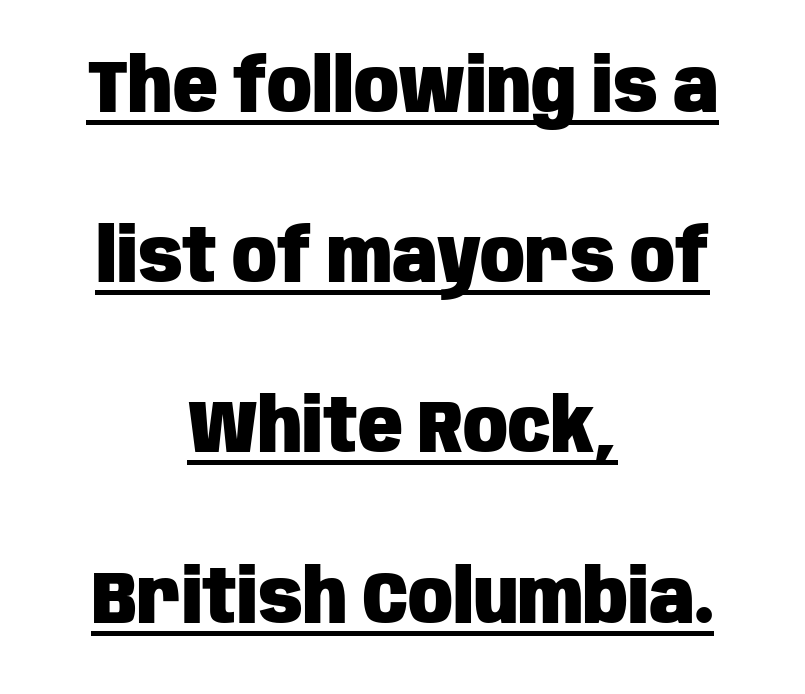
Q: Is the text bold? A: Yes.
Q: Is the text italic (slanted)? A: No, it is upright.
Q: Is the typeface a serif or a sans-serif typeface? A: Sans-serif.
Q: Is the text underlined? A: Yes.
Q: How is the paragraph aligned? A: Centered.
Q: Is the spacing between letters normal or unusually wide? A: Normal.
Q: Is the spacing between lines tight, normal or loose? A: Loose.
Q: Width (condensed, normal, or wide)? A: Condensed.
Q: Stroke contrast? A: Low.
Q: x-height? A: Large.
Q: Monospaced? A: No.
